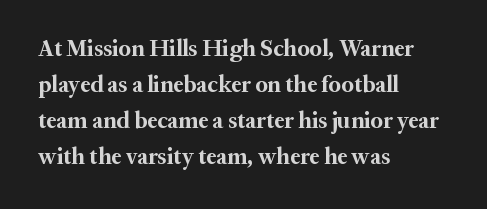
The image shows 23 px bold type, upright; set left-aligned, normal line spacing (1.57x), normal letter spacing, not underlined.
